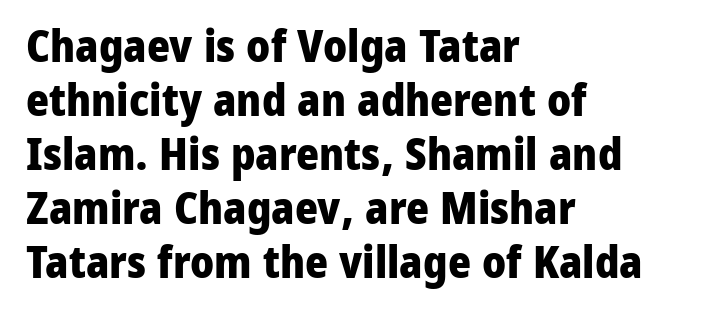
Q: Is the text bold? A: Yes.
Q: Is the text italic (slanted)? A: No, it is upright.
Q: Is the typeface a serif or a sans-serif typeface? A: Sans-serif.
Q: Is the text underlined? A: No.
Q: How is the paragraph aligned? A: Left-aligned.
Q: Is the spacing between letters normal or unusually wide? A: Normal.
Q: Width (condensed, normal, or wide)? A: Normal.
Q: Stroke contrast? A: Low.
Q: x-height? A: Medium.
Q: Monospaced? A: No.
